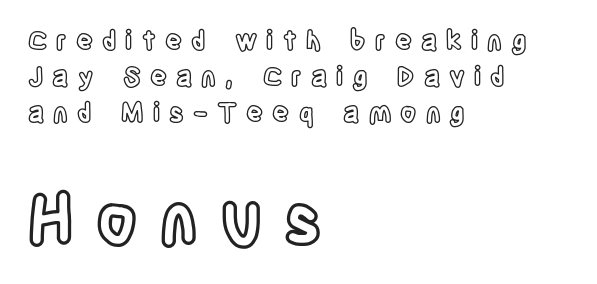
{"italic": "no", "width": "condensed", "x_height": "large", "monospaced": "no", "underline": "no", "align": "left", "line_spacing": "normal", "line_spacing_ratio": 1.38, "letter_spacing": "wide", "letter_spacing_em": 0.35, "larger_block": "second", "size_ratio": 2.54, "glyph_px": 66}
